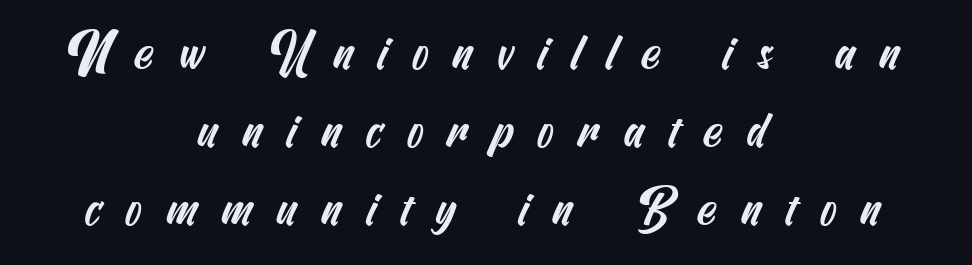
If you folded the block vertically in half, each line would mirror itself in length. Tracking value appears strongly positive — letters spread wide. A typesetter would call this leading conventional body-copy spacing. Check under the words: just untouched page. The characters display no serif detailing; their extremities are plain.
